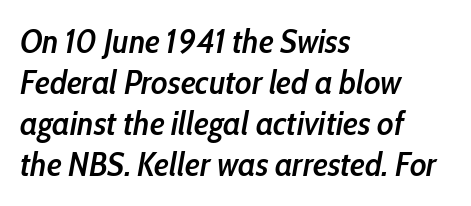
{"italic": "yes", "lean": "right", "slant_degrees": 10, "bold": "semi", "weight": "semibold", "width": "condensed", "stroke_contrast": "low", "x_height": "medium", "monospaced": "no", "underline": "no", "align": "left", "line_spacing_ratio": 1.21, "letter_spacing": "normal", "letter_spacing_em": 0.0, "glyph_px": 34}
